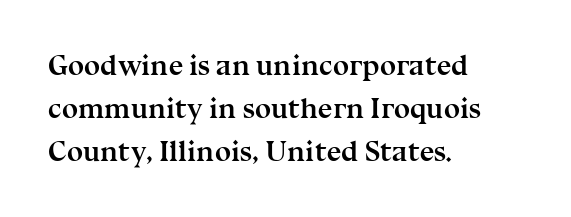
The typography opts for an upright posture over an oblique one. Casual observation: everything's shoved over to the left. Summary of weight: heavy, a full bold. How would I describe the line gaps? Plain and ordinary.
